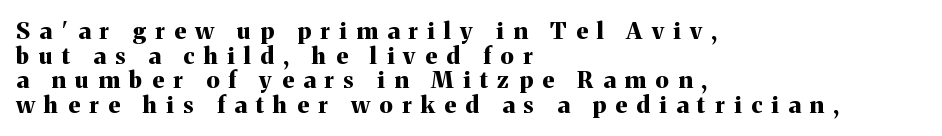
{"italic": "no", "bold": "yes", "underline": "no", "align": "left", "line_spacing": "tight", "line_spacing_ratio": 1.07, "letter_spacing": "wide", "letter_spacing_em": 0.42, "glyph_px": 23}
